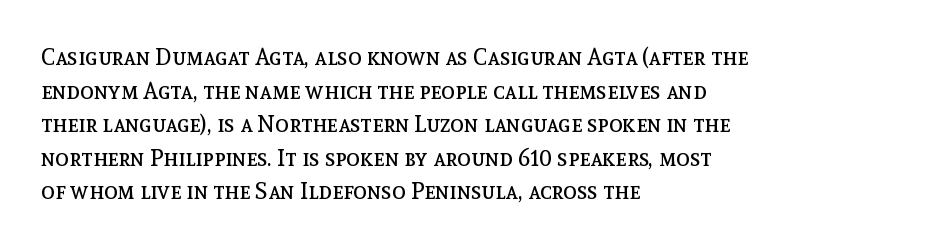
What stands out about the letter spacing? Nothing — it is the standard amount. Type without underlining. You can tell it's not italic because the verticals are truly vertical. Is there much room between lines? A standard amount, neither cramped nor airy.
